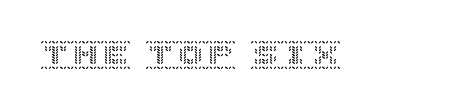
Quick note: not italic, upright. The face used here is rendered with its standard letterfit. The baseline area is clear.
